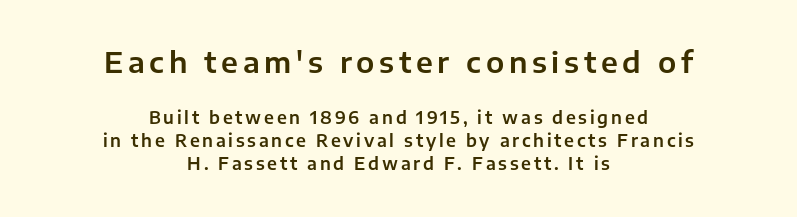
The image shows 29 px sans-serif type, upright; set centered, normal line spacing (1.36x), not underlined; the first (top) block is 1.71x larger; low stroke contrast and a medium x-height.
